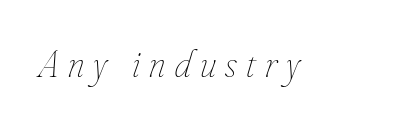
The image shows 39 px thin, condensed type, italic (leaning right); set unusually wide letter spacing (+0.24 em), not underlined; low stroke contrast and a small x-height.
